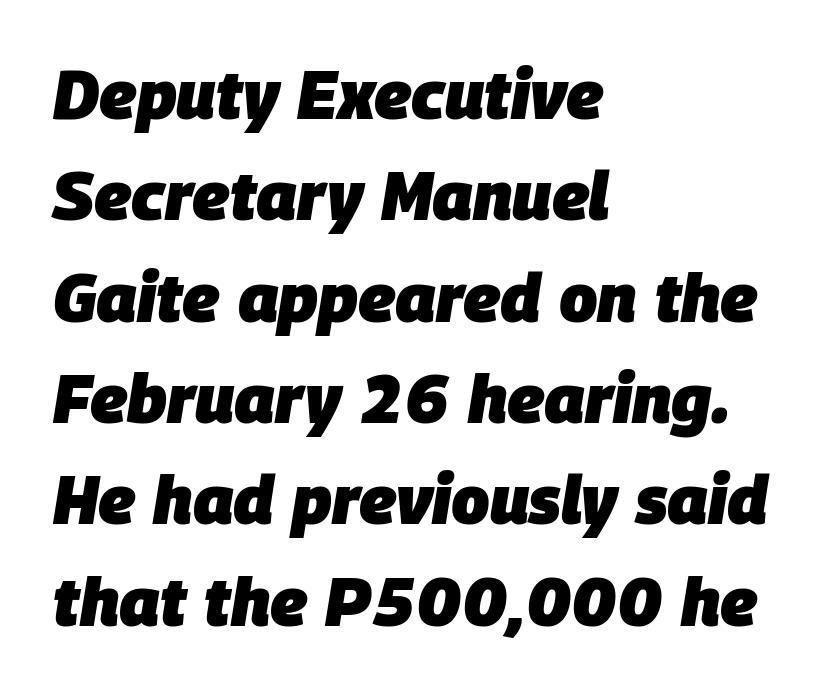
The image shows 68 px heavy type, italic (leaning right); set left-aligned, normal line spacing (1.49x), normal letter spacing, not underlined; low stroke contrast and a large x-height.
